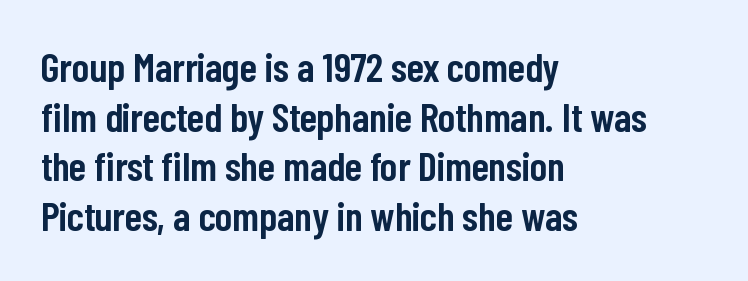
Is this a sans? Yes — the strokes have no serifs. Vertical strokes here are truly vertical. Looks like regular typesetting: each glyph gets only the width it needs. Caption: multi-line text, flush left, ragged right. Decoration check: the copy has no underline. In terms of letterspacing, this is plain default setting.
